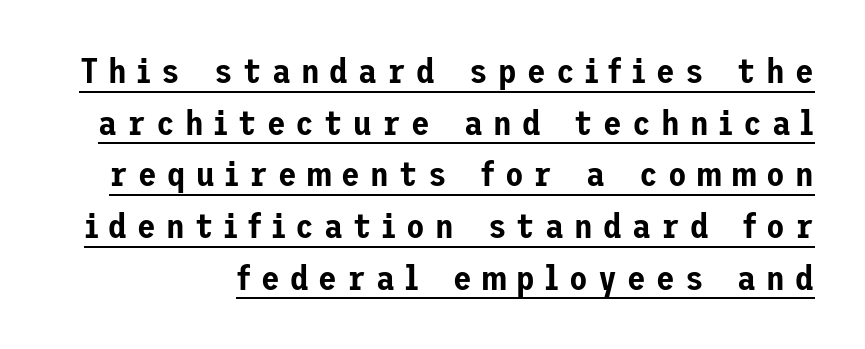
The image shows 34 px sans-serif type, upright; set normal line spacing (1.52x), unusually wide letter spacing (+0.3 em), underlined; low stroke contrast and a medium x-height.
